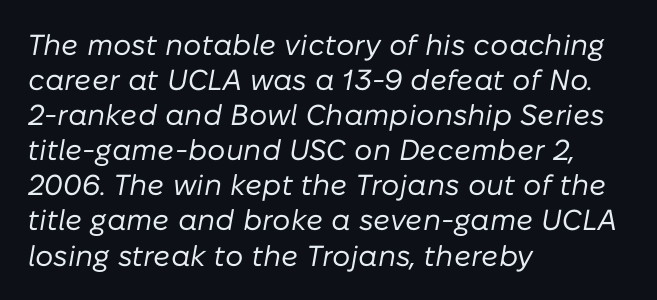
Glyph-to-glyph distance matches everyday printed text. The font sits on the lighter half of the weight spectrum, regular included. These lines stack with their left ends in a neat column. The face used here has a pronounced slope to its letters.
